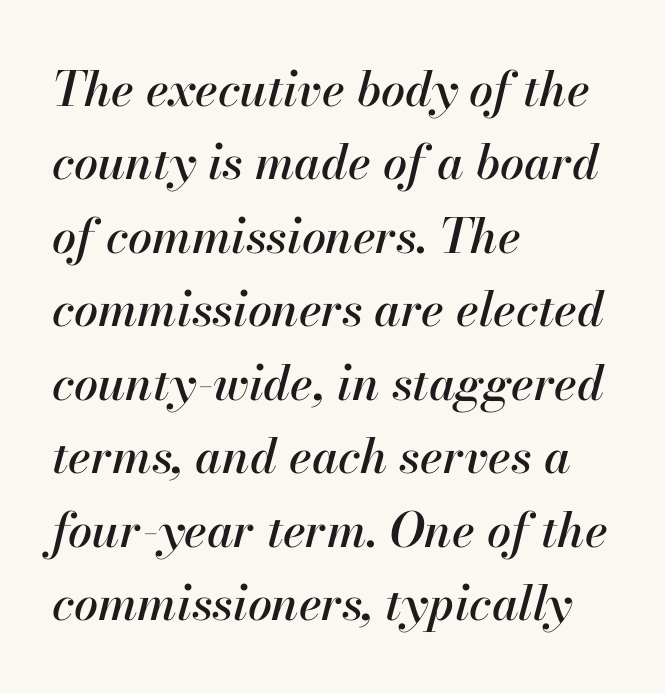
The image shows 48 px text type, italic (leaning right); set left-aligned, normal line spacing (1.53x), normal letter spacing, not underlined; high stroke contrast and a small x-height.
